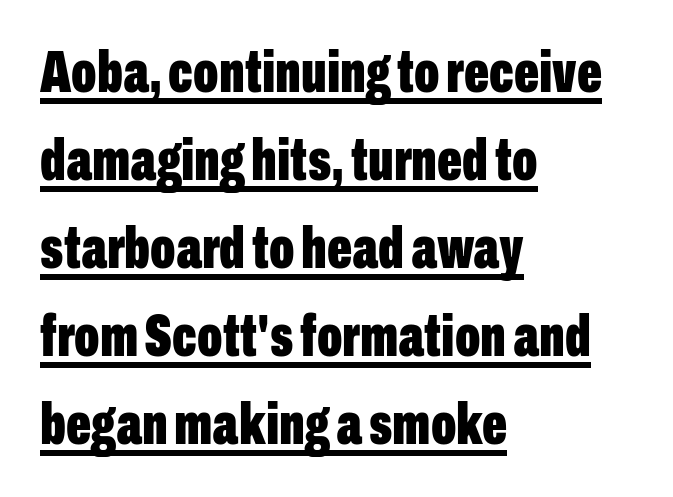
The image shows 59 px bold, condensed sans-serif type, upright; set left-aligned, normal line spacing (1.49x), normal letter spacing, underlined; low stroke contrast and a medium x-height.
